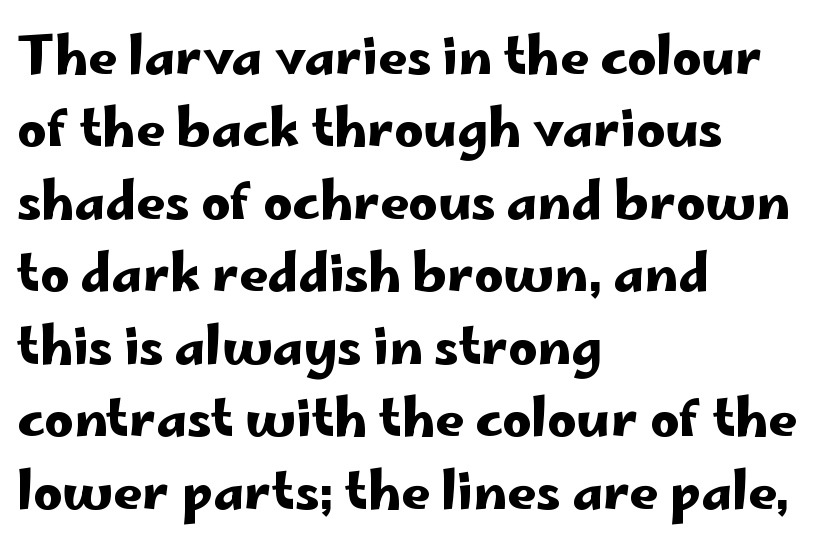
The image shows 51 px wide sans-serif type, upright; set left-aligned, normal line spacing (1.42x), normal letter spacing, not underlined; low stroke contrast and a small x-height.
